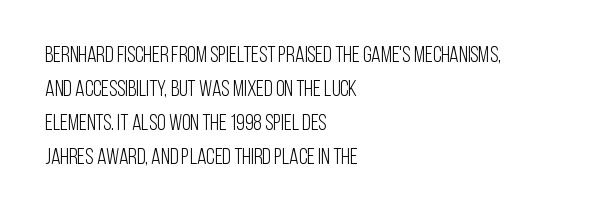
These lines stack with their left ends in a neat column. Any mark beneath the type? The region is blank. Short note: letters normally spaced. The type sits square on the baseline with zero lean.
